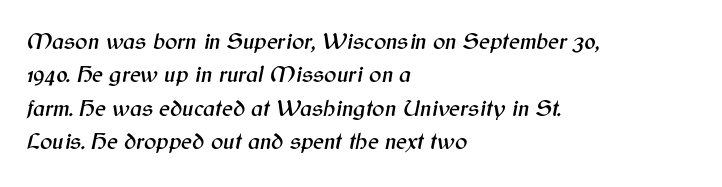
The image shows 23 px text type, italic (leaning right); set left-aligned, normal line spacing (1.45x), normal letter spacing, not underlined.
